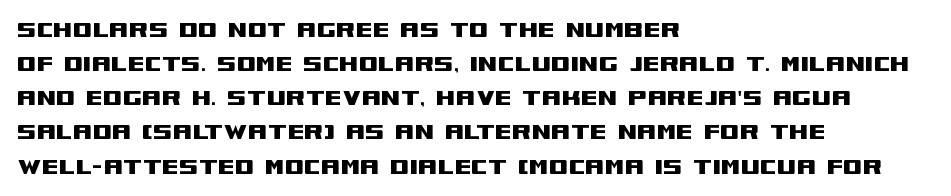
Leftover space on each line is placed entirely after the last word. Honestly, the letter spacing is just normal — you wouldn't notice it. The axis of the letterforms is exactly vertical. Descenders are the only things crossing below the line. To sum up the face: it is a sans, with no serifs.
